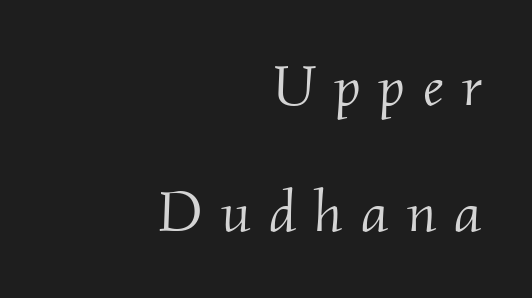
The image shows 58 px light serif type, italic (leaning right); set right-aligned, loose line spacing (2.18x), unusually wide letter spacing (+0.31 em), not underlined; medium stroke contrast and a small x-height.
